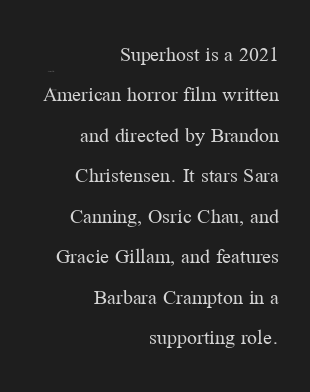
Rendered with straight, roman letterforms. One-word summary of the alignment: right. The gaps between neighbouring characters are ordinary and unremarkable. Nobody drew a line under any word here.
